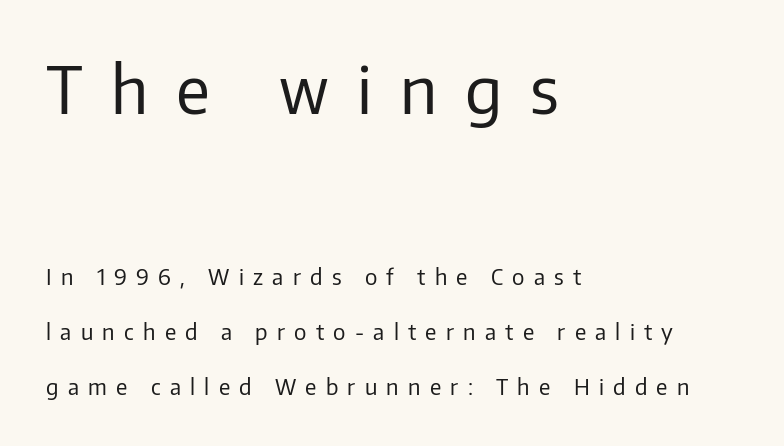
{"serif": "no", "italic": "no", "bold": "no", "weight": "regular", "width": "normal", "stroke_contrast": "low", "x_height": "medium", "monospaced": "no", "underline": "no", "align": "left", "line_spacing": "loose", "line_spacing_ratio": 2.48, "letter_spacing": "wide", "letter_spacing_em": 0.42, "larger_block": "first", "size_ratio": 3.0, "glyph_px": 66}
